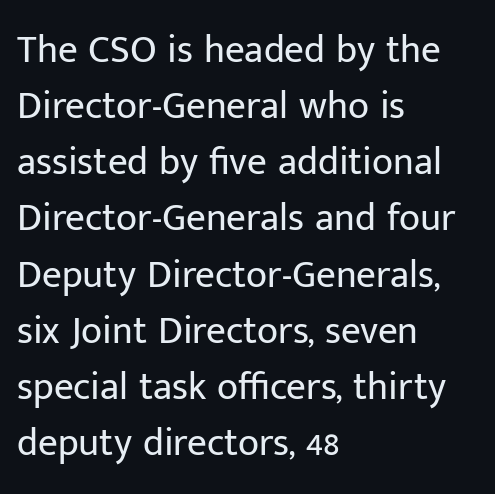
{"serif": "no", "italic": "no", "bold": "no", "weight": "regular", "width": "normal", "stroke_contrast": "low", "x_height": "medium", "monospaced": "no", "underline": "no", "align": "left", "line_spacing": "normal", "line_spacing_ratio": 1.44, "letter_spacing": "normal", "letter_spacing_em": 0.0, "glyph_px": 39}
